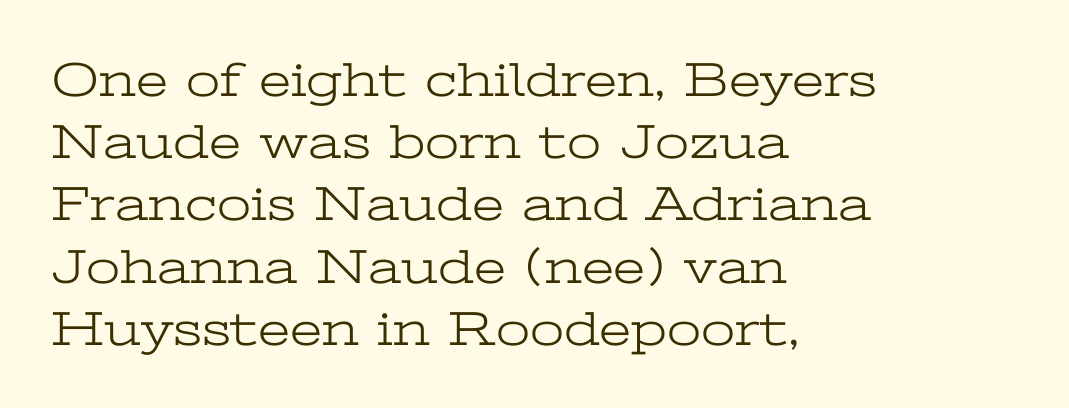
The letters stand straight up with perfectly vertical stems. Honestly, there is no underline to notice here at all. This sample uses plain, unmodified letter spacing. What's the leading like? Ordinary, nothing unusual. A typesetter would call this proportional, since set widths differ per character. I'd call this a serif setting — the letters wear small feet.
